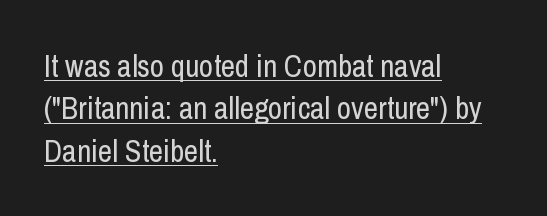
Q: Is the text bold? A: No.
Q: Is the text italic (slanted)? A: No, it is upright.
Q: Is the typeface a serif or a sans-serif typeface? A: Sans-serif.
Q: Is the text underlined? A: Yes.
Q: How is the paragraph aligned? A: Left-aligned.
Q: Is the spacing between letters normal or unusually wide? A: Normal.
Q: Is the spacing between lines tight, normal or loose? A: Normal.
Q: Width (condensed, normal, or wide)? A: Condensed.
Q: Stroke contrast? A: Low.
Q: x-height? A: Medium.
Q: Monospaced? A: No.
